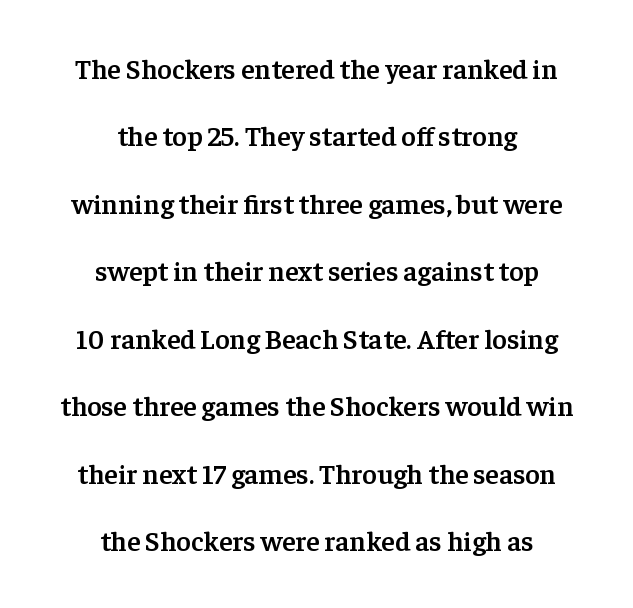
Old-style or modern, the face here clearly has serifs. This sample has the flowing, uneven cadence of proportional lettering. The type sits square on the baseline with zero lean. The block of text is sparse from top to bottom, with ample space between rows. The gap between lines stays unmarked. The face used here is rendered with its standard letterfit.
